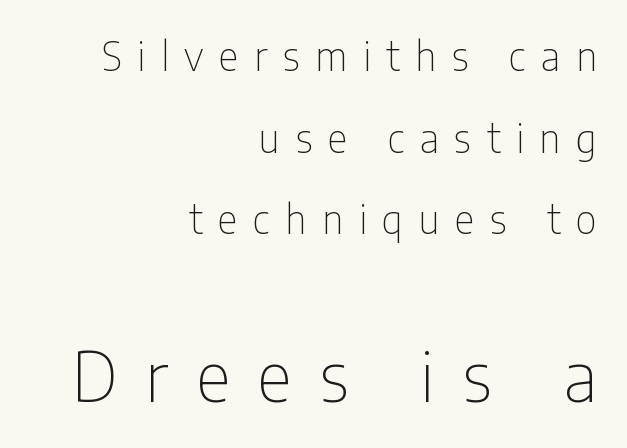
The image shows 69 px thin, condensed sans-serif type, upright; set right-aligned, loose line spacing (2.09x), unusually wide letter spacing (+0.4 em), not underlined; the second (bottom) block is 1.77x larger; low stroke contrast and a medium x-height.
